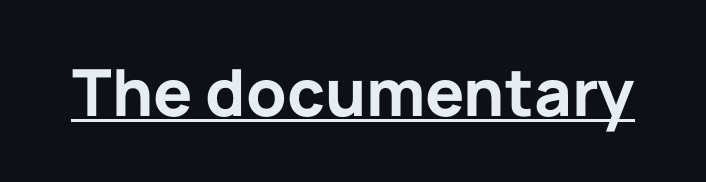
The image shows 65 px bold sans-serif type, upright; set normal letter spacing, underlined; low stroke contrast and a medium x-height.
